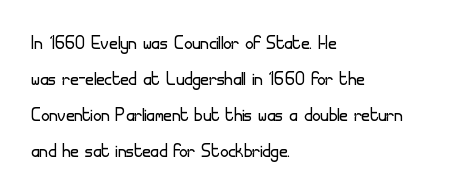
The image shows 23 px text type, upright; set left-aligned, normal line spacing (1.56x), normal letter spacing, not underlined.
